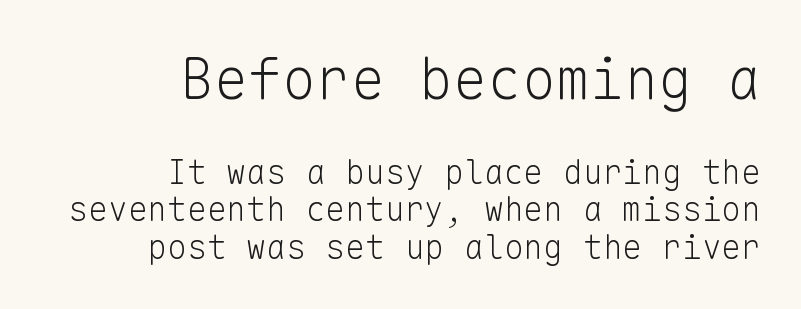
{"serif": "no", "italic": "no", "bold": "no", "weight": "light", "width": "normal", "stroke_contrast": "low", "x_height": "medium", "monospaced": "yes", "underline": "no", "align": "right", "line_spacing": "tight", "line_spacing_ratio": 1.13, "letter_spacing": "normal", "letter_spacing_em": 0.0, "larger_block": "first", "size_ratio": 1.73, "glyph_px": 57}
